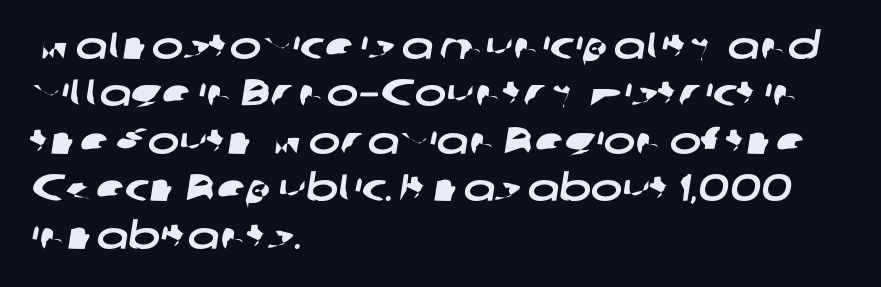
The image shows 38 px wide sans-serif type; set left-aligned, normal line spacing (1.25x), normal letter spacing, not underlined; low stroke contrast and a medium x-height.
